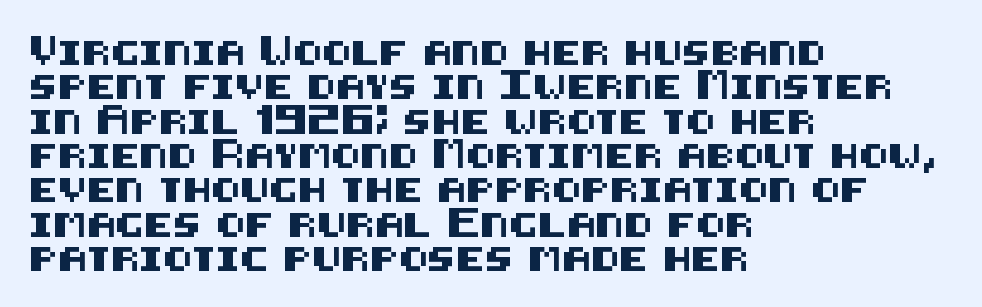
{"italic": "no", "underline": "no", "align": "left", "line_spacing": "normal", "line_spacing_ratio": 1.43, "letter_spacing": "normal", "letter_spacing_em": 0.0, "glyph_px": 24}
